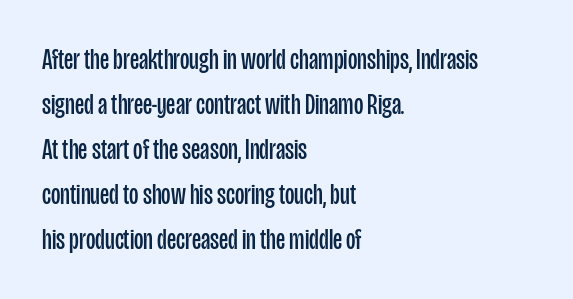
{"serif": "no", "italic": "no", "bold": "no", "weight": "regular", "width": "condensed", "stroke_contrast": "low", "x_height": "large", "monospaced": "no", "underline": "no", "align": "left", "line_spacing": "normal", "line_spacing_ratio": 1.55, "letter_spacing": "normal", "letter_spacing_em": 0.0, "glyph_px": 29}
